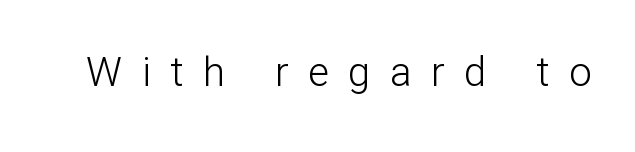
{"serif": "no", "italic": "no", "bold": "no", "weight": "light", "width": "normal", "stroke_contrast": "low", "x_height": "medium", "monospaced": "no", "underline": "no", "letter_spacing": "wide", "letter_spacing_em": 0.49, "glyph_px": 40}
